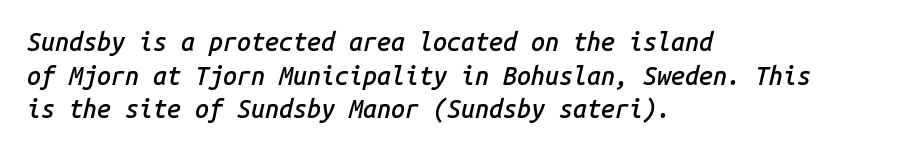
Short note: letters normally spaced. The space directly below the letters is spotless. Compared with ordinary roman type, these characters are visibly tilted. Short and long lines alike share a common starting point at left.
